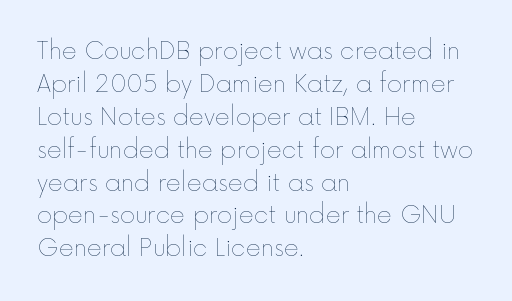
The image shows 23 px text type, upright; set left-aligned, normal line spacing (1.43x), normal letter spacing, not underlined.
